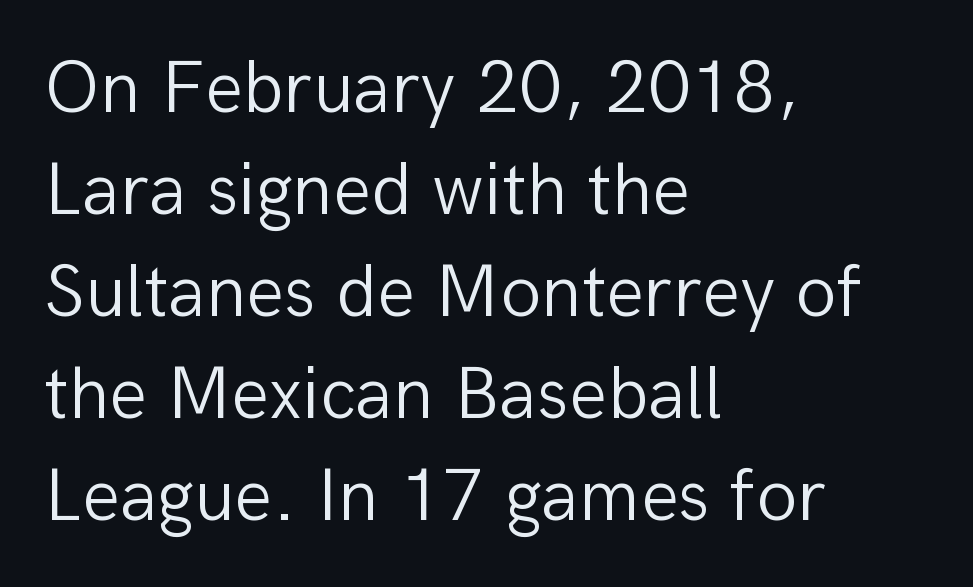
Q: Is the text bold? A: No.
Q: Is the text italic (slanted)? A: No, it is upright.
Q: Is the typeface a serif or a sans-serif typeface? A: Sans-serif.
Q: Is the text underlined? A: No.
Q: How is the paragraph aligned? A: Left-aligned.
Q: Is the spacing between letters normal or unusually wide? A: Normal.
Q: Is the spacing between lines tight, normal or loose? A: Normal.
Q: Width (condensed, normal, or wide)? A: Normal.
Q: Stroke contrast? A: Low.
Q: x-height? A: Medium.
Q: Monospaced? A: No.
